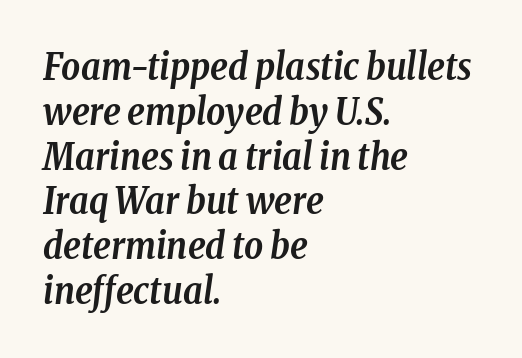
{"serif": "yes", "italic": "yes", "lean": "right", "slant_degrees": 8, "bold": "yes", "weight": "semibold", "width": "condensed", "stroke_contrast": "low", "x_height": "medium", "monospaced": "no", "underline": "no", "align": "left", "line_spacing_ratio": 1.21, "letter_spacing": "normal", "letter_spacing_em": 0.0, "glyph_px": 37}
